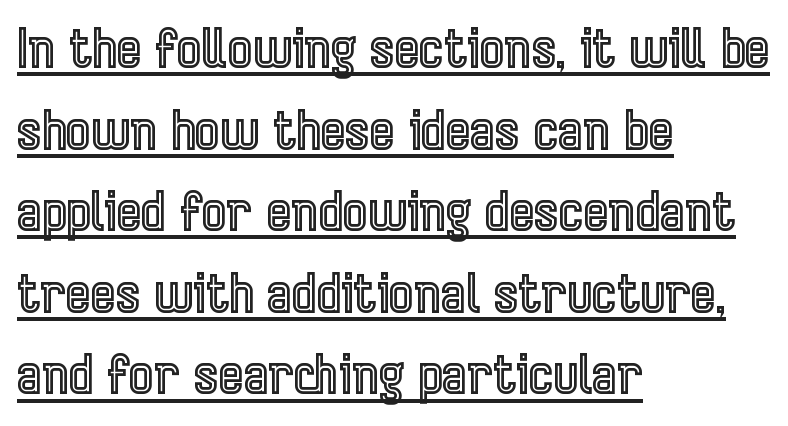
Q: Is the text italic (slanted)? A: No, it is upright.
Q: Is the text underlined? A: Yes.
Q: How is the paragraph aligned? A: Left-aligned.
Q: Is the spacing between letters normal or unusually wide? A: Normal.
Q: Is the spacing between lines tight, normal or loose? A: Normal.
Q: Width (condensed, normal, or wide)? A: Condensed.
Q: x-height? A: Medium.
Q: Monospaced? A: No.
